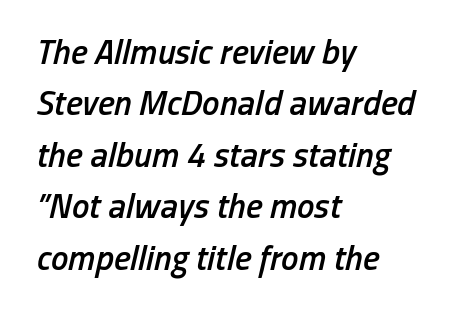
Nothing unusual about the tracking: characters are spaced as the font intends. The passage shown is typed in a proportional face where columns would drift. If you drew a ruler down the left edge, every line would touch it. A clean baseline with only descenders dipping below it. The face used here has a pronounced slope to its letters.
